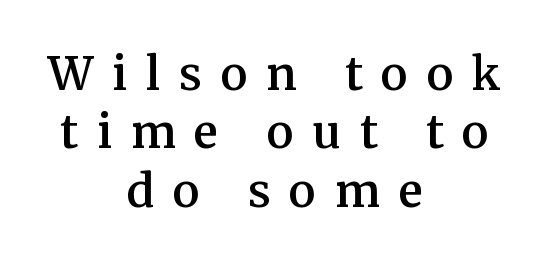
Q: Is the text bold? A: Semi-bold.
Q: Is the text italic (slanted)? A: No, it is upright.
Q: Is the typeface a serif or a sans-serif typeface? A: Serif.
Q: Is the text underlined? A: No.
Q: How is the paragraph aligned? A: Centered.
Q: Is the spacing between letters normal or unusually wide? A: Unusually wide.
Q: Is the spacing between lines tight, normal or loose? A: Normal.
Q: Width (condensed, normal, or wide)? A: Normal.
Q: Stroke contrast? A: Medium.
Q: x-height? A: Medium.
Q: Monospaced? A: No.
